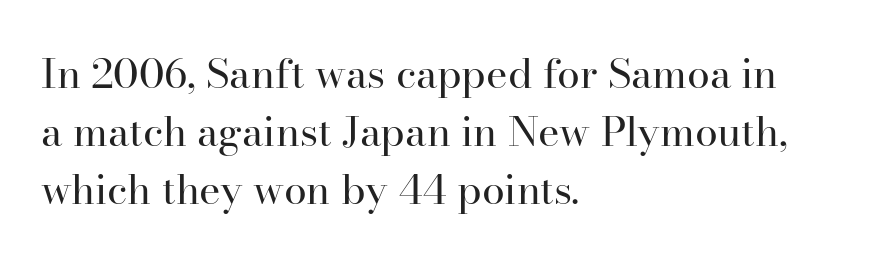
The image shows 41 px regular-weight serif type, upright; set left-aligned, normal line spacing (1.41x), normal letter spacing, not underlined; high stroke contrast and a small x-height.
